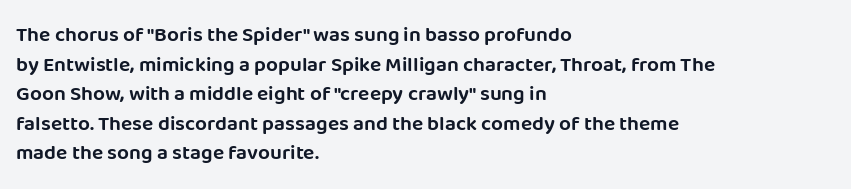
Caption: standard tracking, unaltered. Only glyphs here, with clear space below each row. The line-height multiplier appears to be the usual default. The typography opts for an upright posture over an oblique one. A student would call this left alignment; a typographer would say flush left, rag right.
